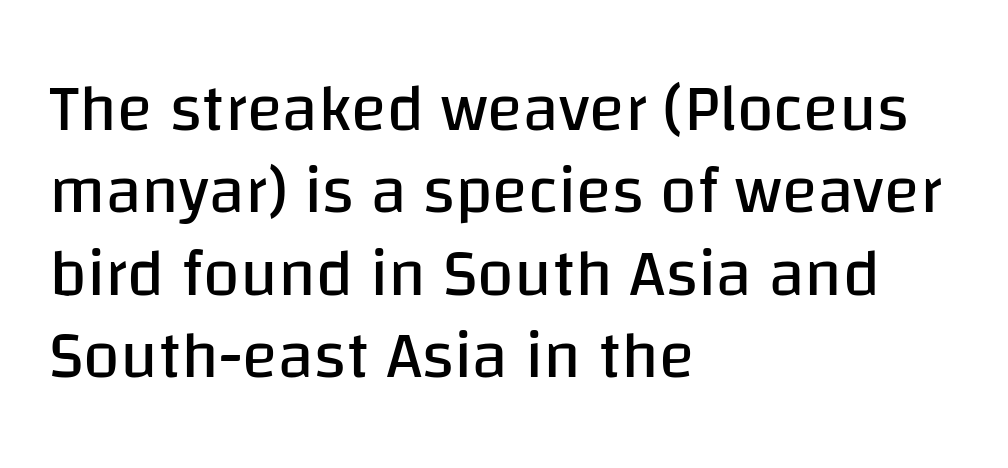
Q: Is the text bold? A: No.
Q: Is the text italic (slanted)? A: No, it is upright.
Q: Is the typeface a serif or a sans-serif typeface? A: Sans-serif.
Q: Is the text underlined? A: No.
Q: How is the paragraph aligned? A: Left-aligned.
Q: Is the spacing between letters normal or unusually wide? A: Normal.
Q: Is the spacing between lines tight, normal or loose? A: Normal.
Q: Width (condensed, normal, or wide)? A: Normal.
Q: Stroke contrast? A: Low.
Q: x-height? A: Large.
Q: Monospaced? A: No.
